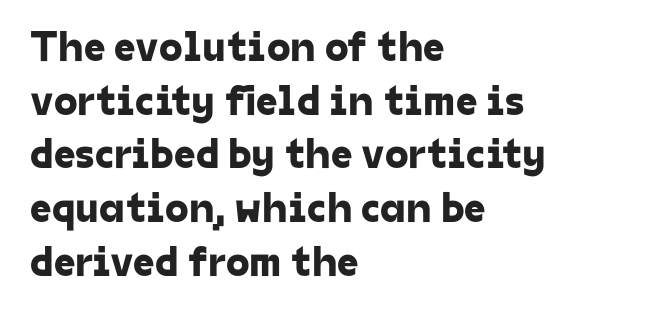
Q: Is the typeface a serif or a sans-serif typeface? A: Sans-serif.
Q: Is the text underlined? A: No.
Q: How is the paragraph aligned? A: Left-aligned.
Q: Is the spacing between letters normal or unusually wide? A: Normal.
Q: Is the spacing between lines tight, normal or loose? A: Normal.
Q: Width (condensed, normal, or wide)? A: Normal.
Q: Stroke contrast? A: Low.
Q: x-height? A: Medium.
Q: Monospaced? A: No.
